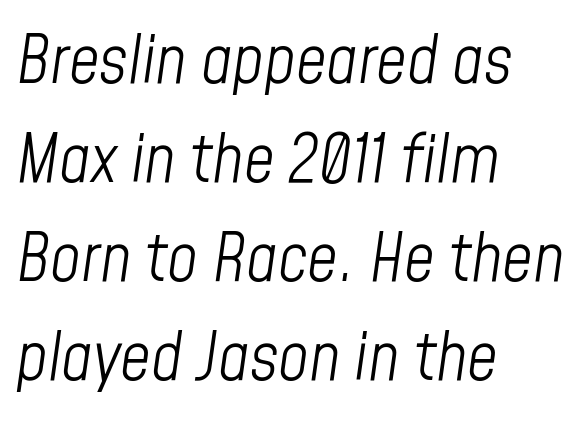
The image shows 67 px light, condensed type, italic (leaning right); set left-aligned, normal line spacing (1.48x), normal letter spacing, not underlined; low stroke contrast and a medium x-height.
